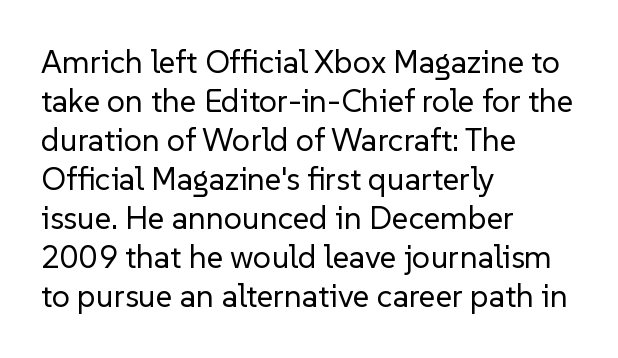
Q: Is the text bold? A: No.
Q: Is the text italic (slanted)? A: No, it is upright.
Q: Is the typeface a serif or a sans-serif typeface? A: Sans-serif.
Q: Is the text underlined? A: No.
Q: How is the paragraph aligned? A: Left-aligned.
Q: Is the spacing between letters normal or unusually wide? A: Normal.
Q: Width (condensed, normal, or wide)? A: Normal.
Q: Stroke contrast? A: Low.
Q: x-height? A: Medium.
Q: Monospaced? A: No.
